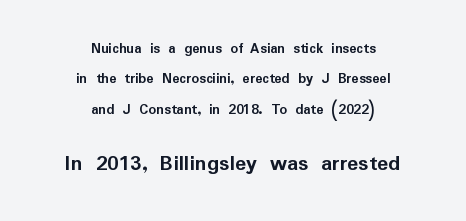
The image shows 23 px bold type, upright; set centered, loose line spacing (2.02x), normal letter spacing, not underlined; the second (bottom) block is 1.53x larger.
